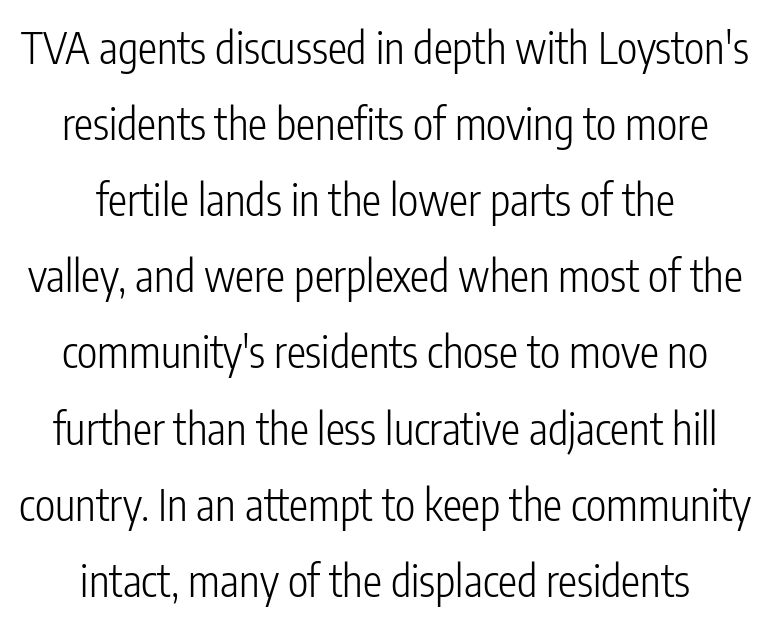
Here the designer chose a conventional face with non-uniform glyph widths. Does the type have serifs? No, each stem ends abruptly. A roman cut, with each character standing at attention. Weight: not bold — regular or lighter. What stands out about the letter spacing? Nothing — it is the standard amount.
